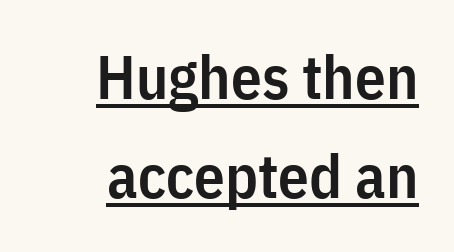
{"serif": "no", "italic": "no", "bold": "semi", "weight": "semibold", "width": "condensed", "stroke_contrast": "low", "x_height": "medium", "monospaced": "no", "underline": "yes", "align": "right", "line_spacing": "normal", "line_spacing_ratio": 1.63, "letter_spacing": "normal", "letter_spacing_em": 0.0, "glyph_px": 61}
